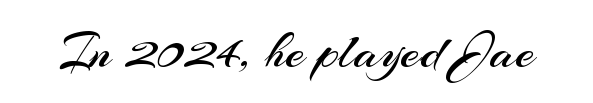
{"serif": "no", "bold": "no", "weight": "regular", "width": "normal", "stroke_contrast": "medium", "x_height": "small", "monospaced": "no", "underline": "no", "letter_spacing": "normal", "letter_spacing_em": 0.0, "glyph_px": 53}
